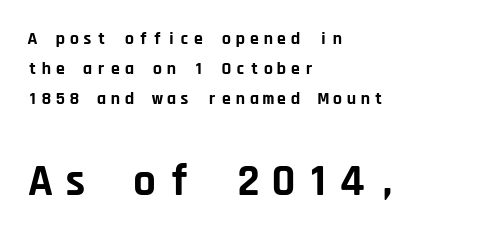
{"serif": "no", "italic": "no", "bold": "yes", "weight": "bold", "width": "normal", "stroke_contrast": "low", "x_height": "large", "monospaced": "yes", "underline": "no", "align": "left", "line_spacing": "normal", "line_spacing_ratio": 1.67, "larger_block": "second", "size_ratio": 2.5, "glyph_px": 45}
